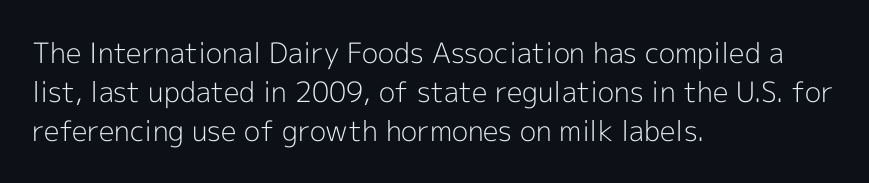
{"serif": "no", "italic": "no", "bold": "no", "weight": "light", "width": "normal", "x_height": "medium", "monospaced": "no", "underline": "no", "align": "left", "line_spacing": "normal", "line_spacing_ratio": 1.4, "letter_spacing": "normal", "letter_spacing_em": 0.0, "glyph_px": 28}
